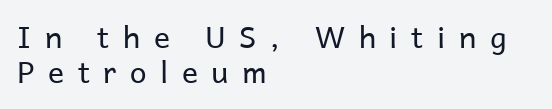
The image shows 30 px regular-weight sans-serif type, upright; set left-aligned, line spacing 1.16x, unusually wide letter spacing (+0.45 em), not underlined; low stroke contrast and a medium x-height.
